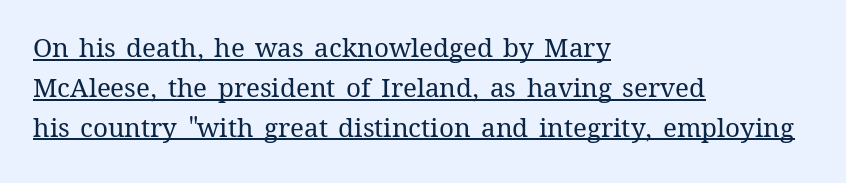
The rendering uses a moderate line-height, typical for paragraphs. The passage shown has conventional tracking throughout. The letters stand straight up with perfectly vertical stems. The rendering anchors every line to the left-hand side. Honestly, the underline is the first thing you notice here.
